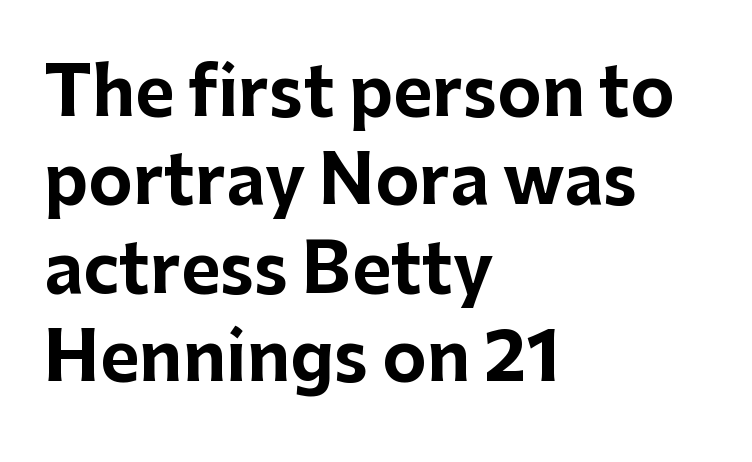
The face used here is proportionally spaced, like ordinary book or web type. The sample has been set heavy, in full bold. Each word holds together tightly as a unit, with standard inter-letter gaps. Evenly set lines give the paragraph a standard silhouette.
